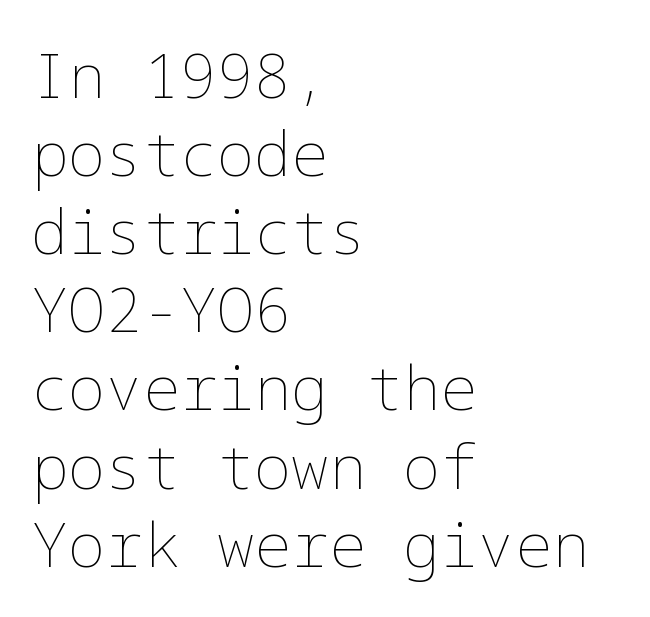
Q: Is the text bold? A: No.
Q: Is the text italic (slanted)? A: No, it is upright.
Q: Is the text underlined? A: No.
Q: How is the paragraph aligned? A: Left-aligned.
Q: Is the spacing between letters normal or unusually wide? A: Normal.
Q: Is the spacing between lines tight, normal or loose? A: Normal.
Q: Width (condensed, normal, or wide)? A: Normal.
Q: Stroke contrast? A: Low.
Q: x-height? A: Medium.
